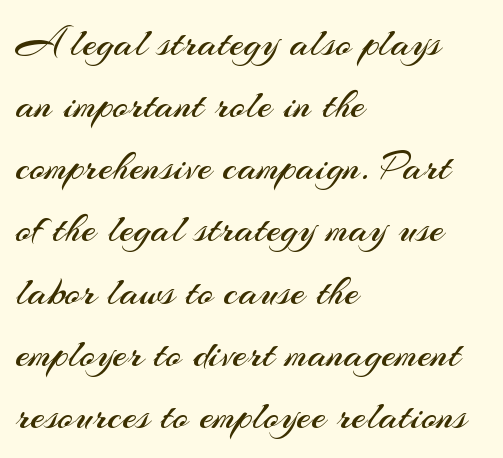
{"serif": "no", "bold": "no", "weight": "regular", "width": "normal", "stroke_contrast": "medium", "x_height": "small", "monospaced": "no", "underline": "no", "align": "left", "line_spacing": "normal", "line_spacing_ratio": 1.48, "letter_spacing": "normal", "letter_spacing_em": 0.0, "glyph_px": 42}
